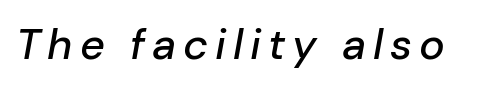
Only glyphs here, with clear space below each row. Italic: yes, the glyphs are oblique. Think of a printed novel: that variable character pitch is what you see here.
